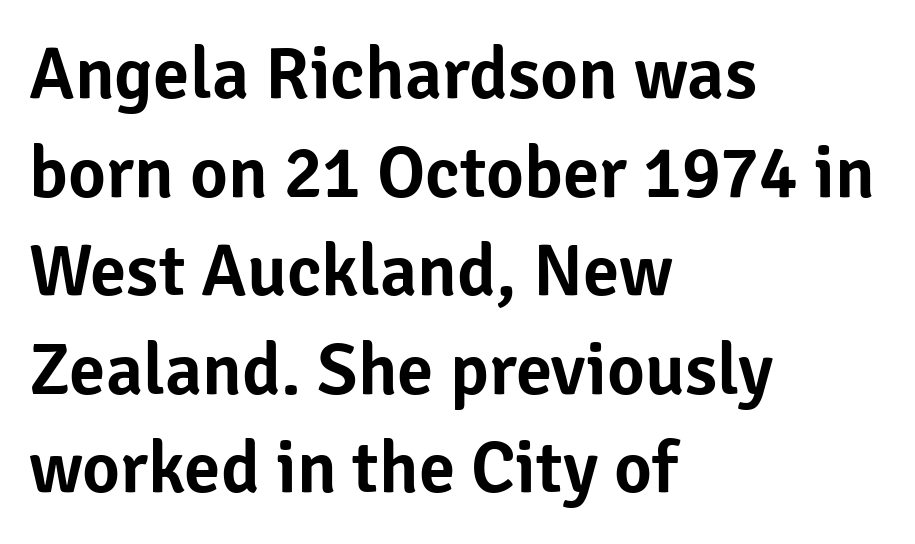
{"serif": "no", "italic": "no", "width": "normal", "stroke_contrast": "low", "x_height": "medium", "monospaced": "no", "underline": "no", "align": "left", "line_spacing": "normal", "line_spacing_ratio": 1.35, "letter_spacing": "normal", "letter_spacing_em": 0.0, "glyph_px": 73}
